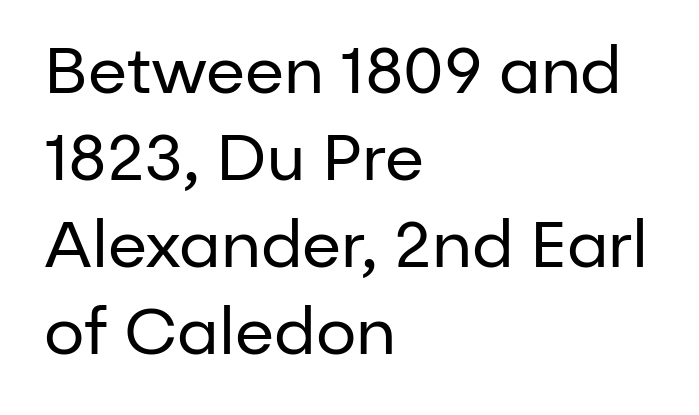
{"serif": "no", "italic": "no", "bold": "no", "weight": "regular", "width": "normal", "stroke_contrast": "low", "x_height": "medium", "monospaced": "no", "underline": "no", "align": "left", "line_spacing": "normal", "line_spacing_ratio": 1.36, "letter_spacing": "normal", "letter_spacing_em": 0.0, "glyph_px": 64}
